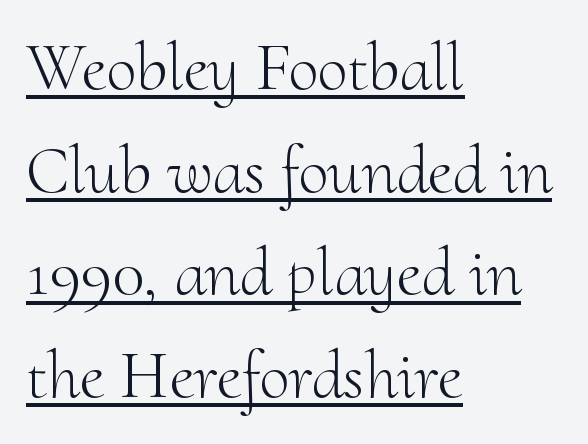
Q: Is the text bold? A: No.
Q: Is the text italic (slanted)? A: No, it is upright.
Q: Is the typeface a serif or a sans-serif typeface? A: Serif.
Q: Is the text underlined? A: Yes.
Q: How is the paragraph aligned? A: Left-aligned.
Q: Is the spacing between letters normal or unusually wide? A: Normal.
Q: Is the spacing between lines tight, normal or loose? A: Normal.
Q: Width (condensed, normal, or wide)? A: Normal.
Q: Stroke contrast? A: Medium.
Q: x-height? A: Small.
Q: Monospaced? A: No.
